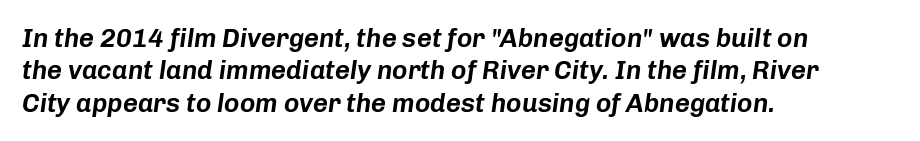
{"italic": "yes", "lean": "right", "slant_degrees": 8, "underline": "no", "align": "left", "line_spacing": "normal", "line_spacing_ratio": 1.25, "letter_spacing": "normal", "letter_spacing_em": 0.0, "glyph_px": 26}
